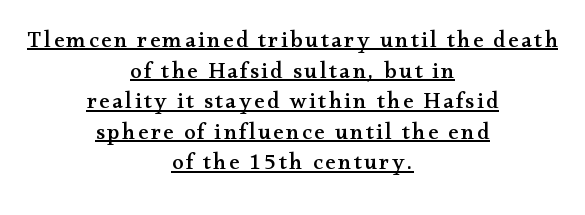
Q: Is the text italic (slanted)? A: No, it is upright.
Q: Is the text underlined? A: Yes.
Q: How is the paragraph aligned? A: Centered.
Q: Is the spacing between lines tight, normal or loose? A: Normal.
